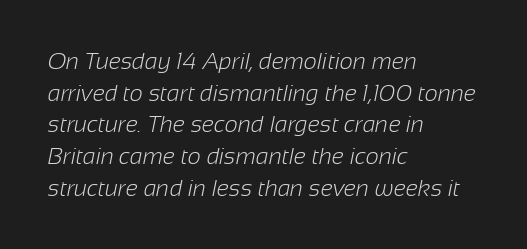
The image shows 23 px text type; set left-aligned, normal line spacing (1.38x), normal letter spacing, not underlined.
